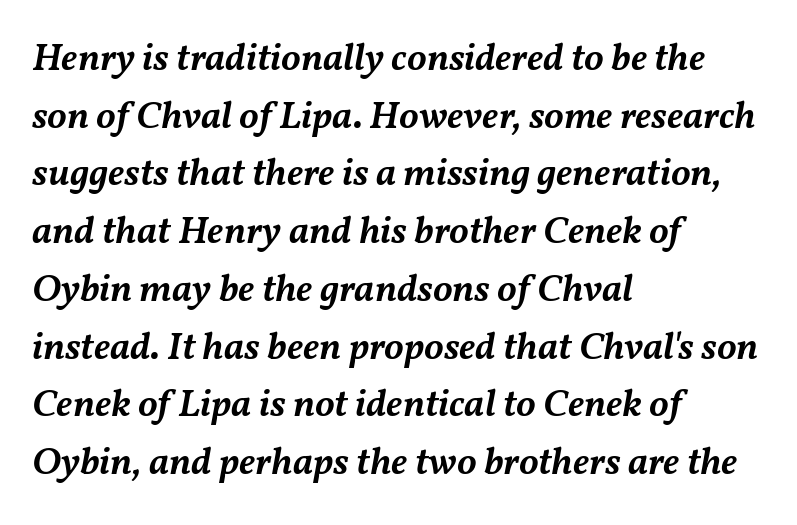
The image shows 39 px semibold type, italic (leaning right); set left-aligned, normal line spacing (1.48x), normal letter spacing, not underlined; medium stroke contrast and a medium x-height.
